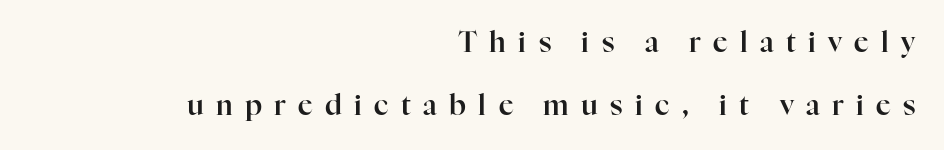
Q: Is the text italic (slanted)? A: No, it is upright.
Q: Is the typeface a serif or a sans-serif typeface? A: Serif.
Q: Is the text underlined? A: No.
Q: How is the paragraph aligned? A: Right-aligned.
Q: Is the spacing between letters normal or unusually wide? A: Unusually wide.
Q: Is the spacing between lines tight, normal or loose? A: Loose.
Q: Width (condensed, normal, or wide)? A: Normal.
Q: Stroke contrast? A: High.
Q: x-height? A: Medium.
Q: Monospaced? A: No.
